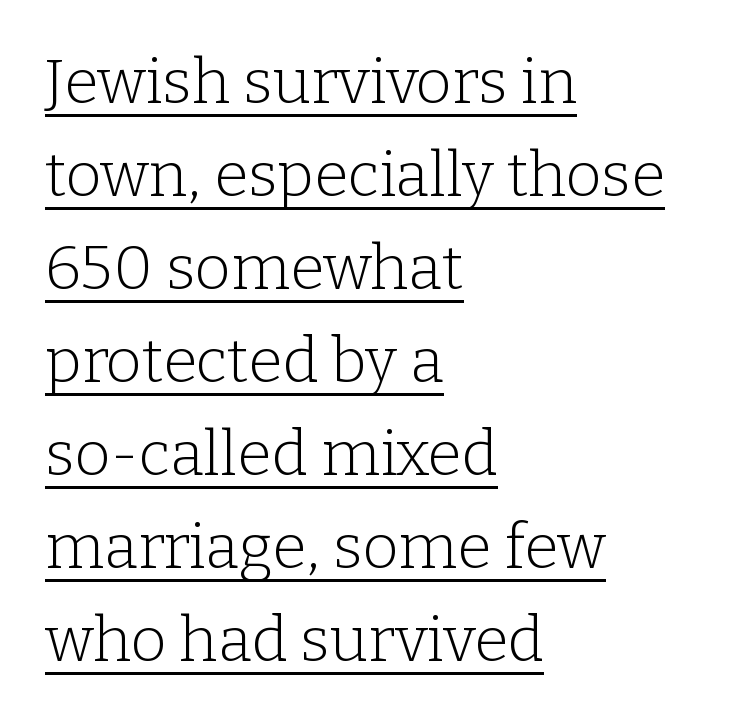
The image shows 62 px light serif type, upright; set left-aligned, normal line spacing (1.5x), normal letter spacing, underlined; low stroke contrast and a medium x-height.
